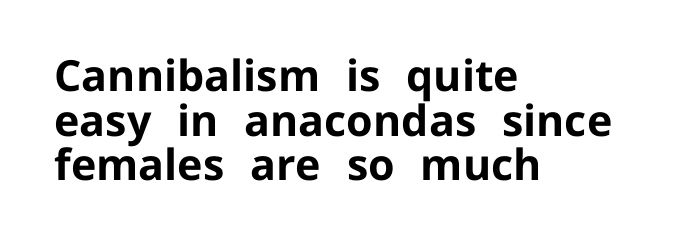
The image shows 43 px bold sans-serif type, upright; set left-aligned, tight line spacing (1.04x), normal letter spacing, not underlined; low stroke contrast and a medium x-height.
